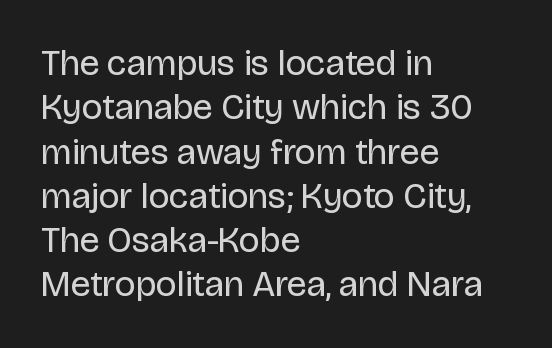
Q: Is the text bold? A: No.
Q: Is the text italic (slanted)? A: No, it is upright.
Q: Is the typeface a serif or a sans-serif typeface? A: Sans-serif.
Q: Is the text underlined? A: No.
Q: How is the paragraph aligned? A: Left-aligned.
Q: Is the spacing between letters normal or unusually wide? A: Normal.
Q: Width (condensed, normal, or wide)? A: Normal.
Q: Stroke contrast? A: Low.
Q: x-height? A: Large.
Q: Monospaced? A: No.
